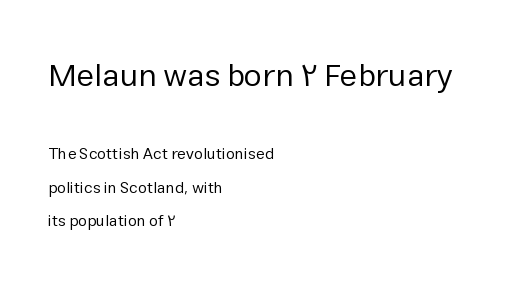
Between one letter and the next there's only the usual sliver of space. Where is the straight margin? On the left. Compared with a typical body face, this is equally light or lighter still. Top chunk: large. Bottom chunk: small.
